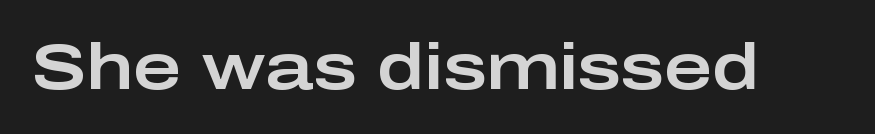
The image shows 65 px wide sans-serif type, upright; set normal letter spacing, not underlined; low stroke contrast and a medium x-height.
